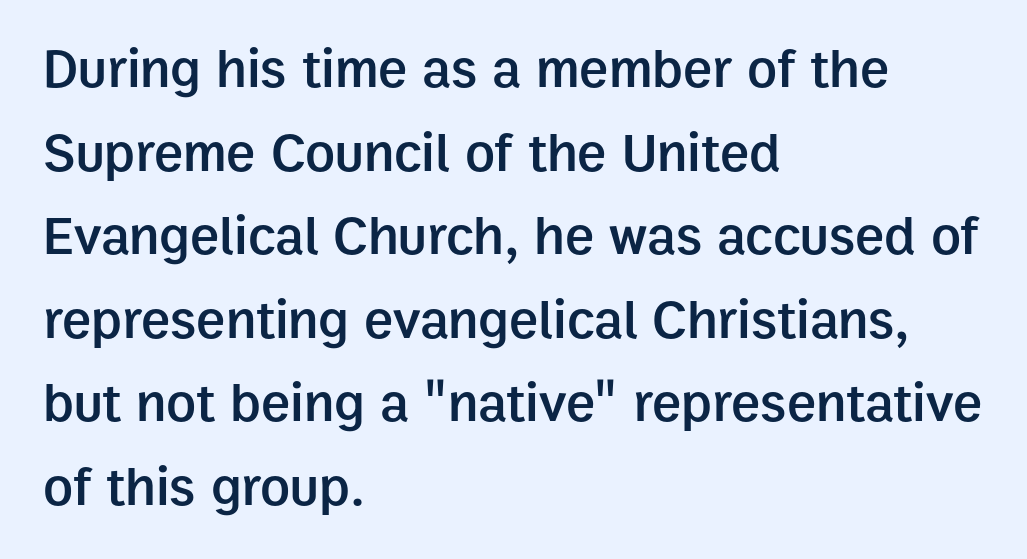
Q: Is the text bold? A: Semi-bold.
Q: Is the text italic (slanted)? A: No, it is upright.
Q: Is the typeface a serif or a sans-serif typeface? A: Sans-serif.
Q: Is the text underlined? A: No.
Q: How is the paragraph aligned? A: Left-aligned.
Q: Is the spacing between letters normal or unusually wide? A: Normal.
Q: Is the spacing between lines tight, normal or loose? A: Normal.
Q: Width (condensed, normal, or wide)? A: Normal.
Q: Stroke contrast? A: Low.
Q: x-height? A: Medium.
Q: Monospaced? A: No.
